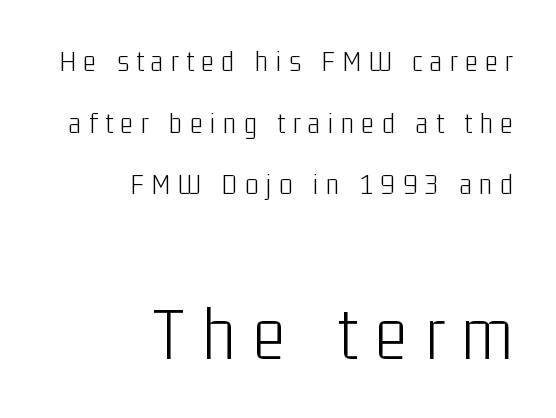
{"serif": "no", "italic": "no", "bold": "no", "weight": "light", "width": "condensed", "stroke_contrast": "low", "x_height": "medium", "monospaced": "no", "underline": "no", "align": "right", "line_spacing": "loose", "line_spacing_ratio": 1.99, "letter_spacing": "wide", "letter_spacing_em": 0.24, "larger_block": "second", "size_ratio": 2.48, "glyph_px": 77}
